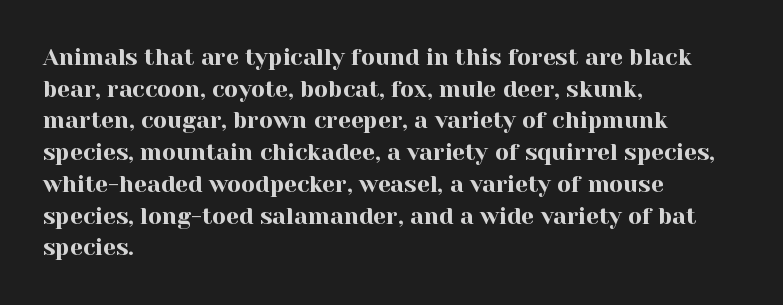
The image shows 23 px text type, upright; set left-aligned, normal line spacing (1.38x), normal letter spacing, not underlined.
